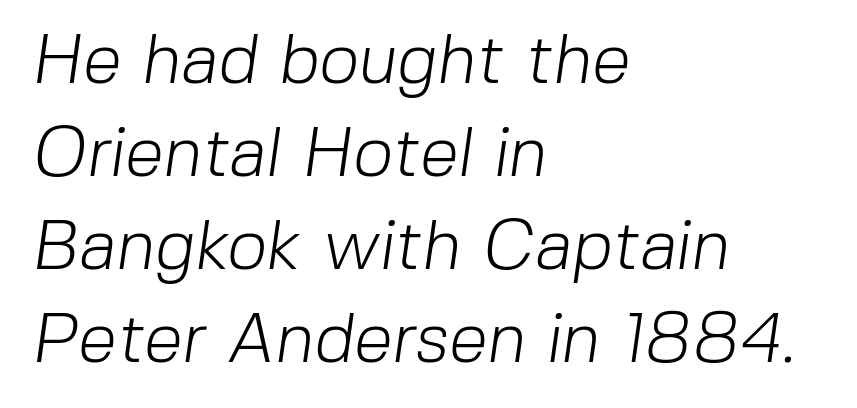
{"serif": "no", "bold": "no", "weight": "light", "width": "normal", "stroke_contrast": "low", "x_height": "medium", "monospaced": "no", "underline": "no", "align": "left", "line_spacing": "normal", "line_spacing_ratio": 1.33, "letter_spacing": "normal", "letter_spacing_em": 0.0, "glyph_px": 70}
